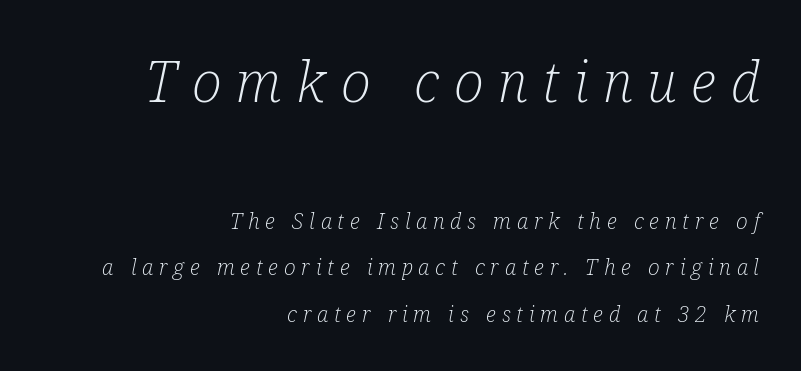
{"serif": "yes", "italic": "yes", "lean": "right", "slant_degrees": 12, "bold": "no", "weight": "light", "width": "condensed", "stroke_contrast": "low", "x_height": "medium", "monospaced": "no", "underline": "no", "align": "right", "line_spacing": "loose", "line_spacing_ratio": 2.11, "letter_spacing": "wide", "letter_spacing_em": 0.26, "larger_block": "first", "size_ratio": 2.55, "glyph_px": 56}
